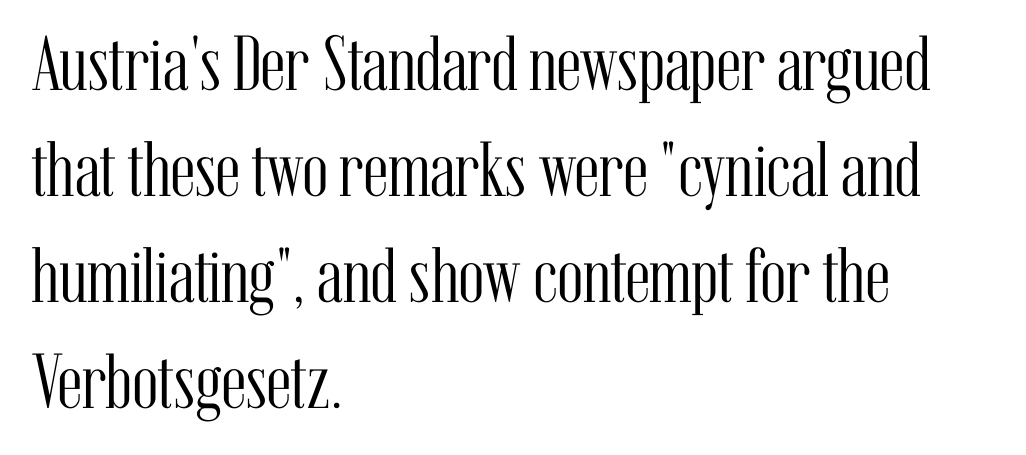
{"serif": "yes", "italic": "no", "bold": "no", "weight": "light", "width": "condensed", "stroke_contrast": "medium", "x_height": "medium", "monospaced": "no", "underline": "no", "align": "left", "line_spacing": "normal", "line_spacing_ratio": 1.36, "letter_spacing": "normal", "letter_spacing_em": 0.0, "glyph_px": 78}
